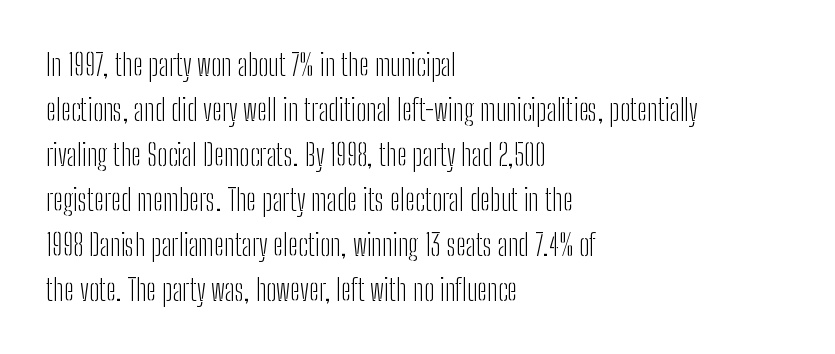
Standard letterfit; no display-style spreading of the glyphs. Caption: face not bold, strokes unweighted. Quick note: interline space is typical. Note the varied advance widths — an 'i' is clearly narrower than an 'm'.
